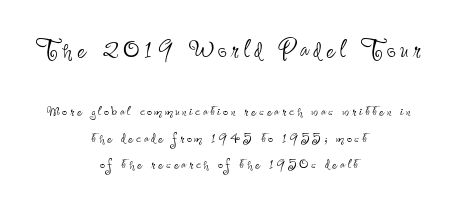
Unmarked baselines from the first word to the last. Every row of glyphs is offset so its center matches the block's center. Heft: none added — not bold. The initial chunk of copy outweighs the following chunk in type size. In terms of leading, this rendering sits right in the middle.
